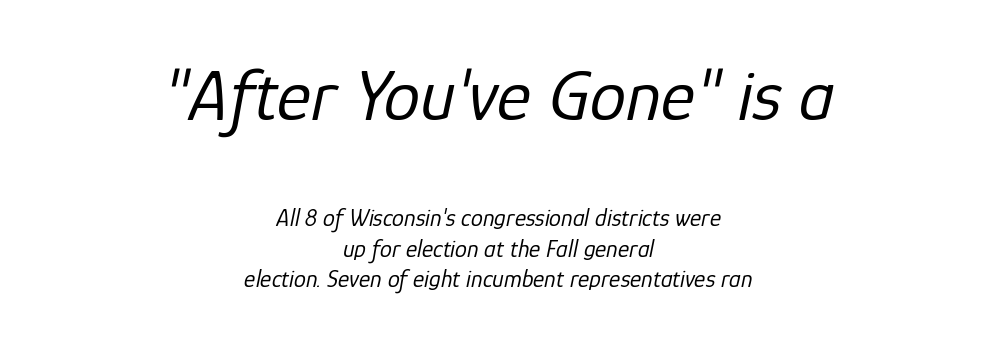
{"italic": "yes", "lean": "right", "slant_degrees": 12, "bold": "no", "weight": "regular", "width": "normal", "stroke_contrast": "low", "x_height": "medium", "monospaced": "no", "underline": "no", "align": "center", "line_spacing": "normal", "line_spacing_ratio": 1.26, "letter_spacing": "normal", "letter_spacing_em": 0.0, "larger_block": "first", "size_ratio": 3.04, "glyph_px": 73}
